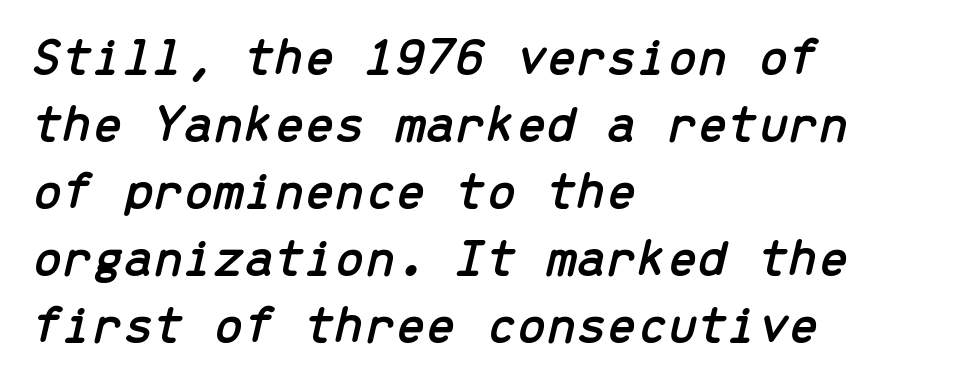
{"italic": "yes", "lean": "right", "slant_degrees": 13, "width": "normal", "stroke_contrast": "low", "x_height": "medium", "monospaced": "yes", "underline": "no", "align": "left", "line_spacing_ratio": 1.24, "letter_spacing": "normal", "letter_spacing_em": 0.0, "glyph_px": 54}
